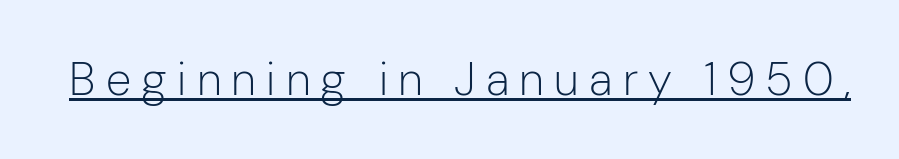
Q: Is the text bold? A: No.
Q: Is the text italic (slanted)? A: No, it is upright.
Q: Is the typeface a serif or a sans-serif typeface? A: Sans-serif.
Q: Is the text underlined? A: Yes.
Q: Is the spacing between letters normal or unusually wide? A: Unusually wide.
Q: Width (condensed, normal, or wide)? A: Normal.
Q: Stroke contrast? A: Low.
Q: x-height? A: Medium.
Q: Monospaced? A: No.
